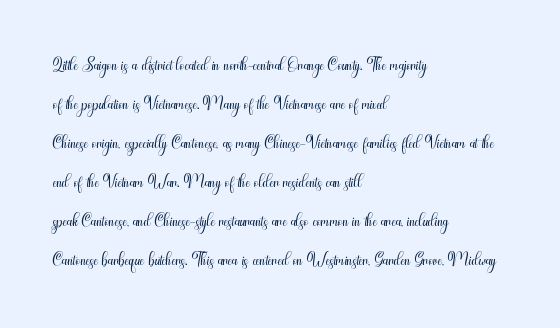
The image shows 26 px text type; set left-aligned, normal line spacing (1.5x), normal letter spacing, not underlined.
